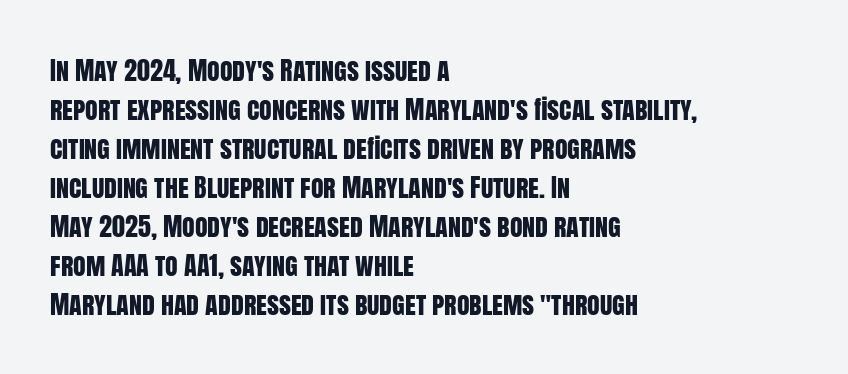
{"italic": "no", "underline": "no", "align": "left", "line_spacing": "normal", "line_spacing_ratio": 1.5, "letter_spacing": "normal", "letter_spacing_em": 0.0, "glyph_px": 26}
